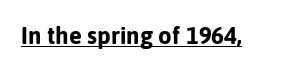
The image shows 24 px bold type, upright; set normal letter spacing, underlined.
